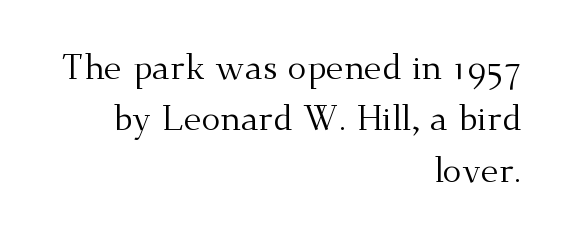
{"serif": "yes", "italic": "no", "bold": "no", "weight": "regular", "width": "normal", "stroke_contrast": "medium", "x_height": "small", "monospaced": "no", "underline": "no", "align": "right", "line_spacing": "normal", "line_spacing_ratio": 1.47, "letter_spacing": "normal", "letter_spacing_em": 0.0, "glyph_px": 35}
